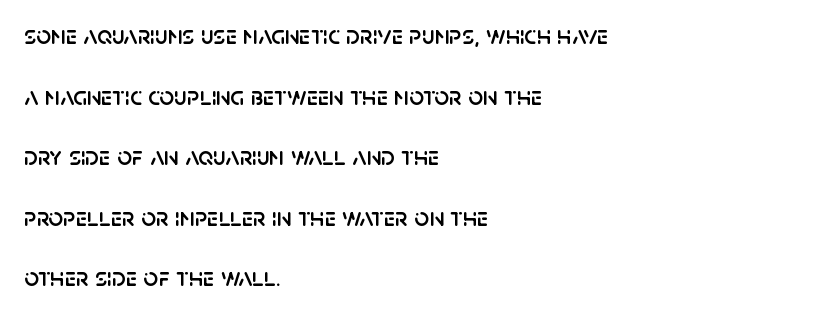
{"italic": "no", "underline": "no", "align": "left", "line_spacing": "loose", "line_spacing_ratio": 2.33, "letter_spacing": "normal", "letter_spacing_em": 0.0, "glyph_px": 26}
